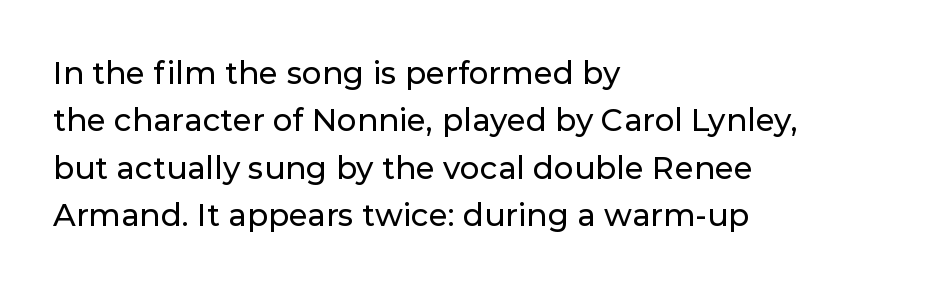
The horizontal fit of the characters is conventional and even. You could not count columns in this text — the font is proportionally spaced. Check where the strokes stop: nothing finishes them off — pure sans. Honestly, the row spacing looks completely unremarkable.
